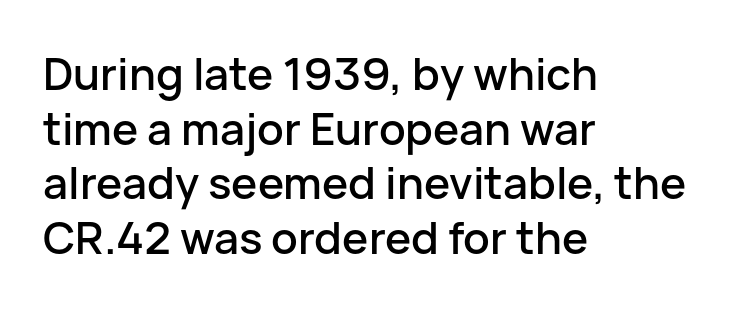
The image shows 44 px sans-serif type, upright; set left-aligned, line spacing 1.24x, normal letter spacing, not underlined; low stroke contrast and a medium x-height.
